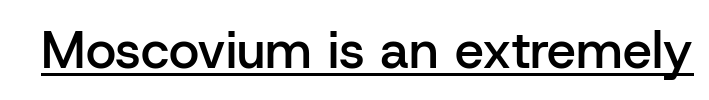
The image shows 52 px semibold sans-serif type, upright; set normal letter spacing, underlined; low stroke contrast and a medium x-height.
